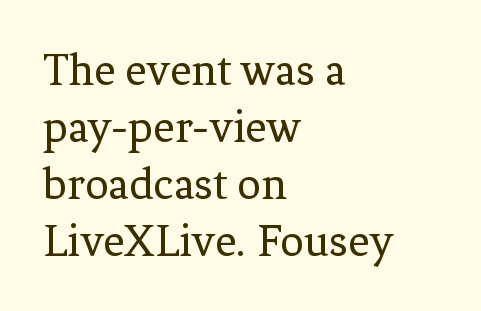
The image shows 47 px regular-weight serif type, upright; set left-aligned, line spacing 1.21x, normal letter spacing, not underlined; low stroke contrast and a medium x-height.
